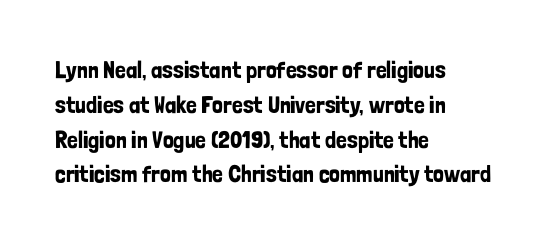
This sample keeps an unexceptional amount of space between lines. These lines keep a tight, regular rhythm from letter to letter. Every stem runs plumb, perpendicular to the baseline. Reading down the block, your eye returns to a fixed left position each line. The string is rendered with underlining switched off.
